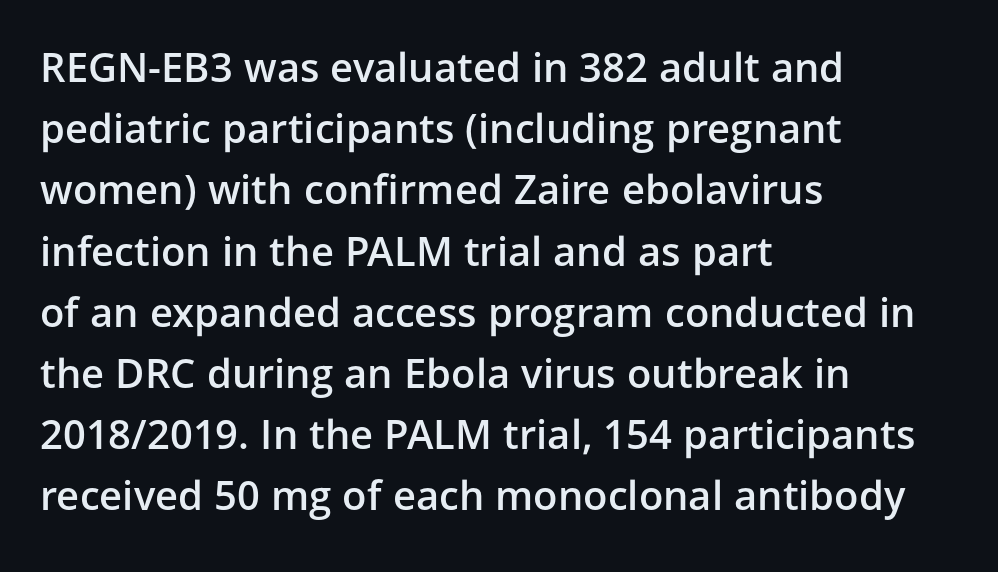
Leftover space on each line is placed entirely after the last word. The zone under the glyphs is completely vacant. What kind of face is this? One without serifs — a sans. Posture: upright roman.
